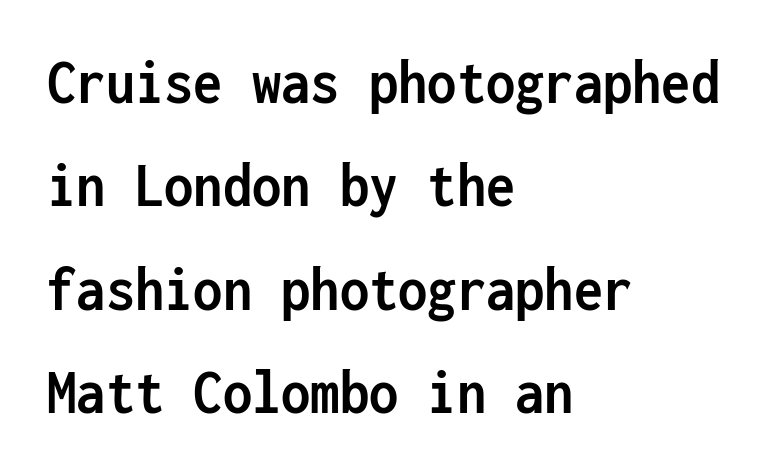
The image shows 65 px semibold, condensed sans-serif type, upright, monospaced; set left-aligned, normal line spacing (1.59x), normal letter spacing, not underlined; low stroke contrast and a medium x-height.
